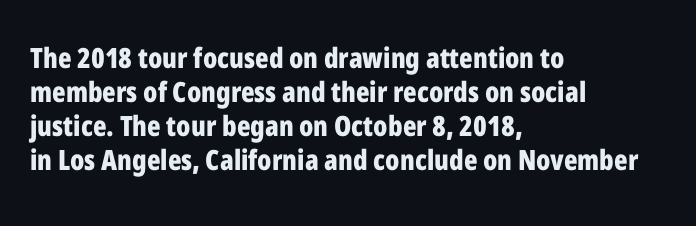
Heavy-handed strokes throughout: this text is bold. This sample has the flowing, uneven cadence of proportional lettering. Look at the bottom of the vertical strokes: they stop flat, with no serifs. The compositor pushed each line to the left boundary. Unmarked baselines from the first word to the last.
